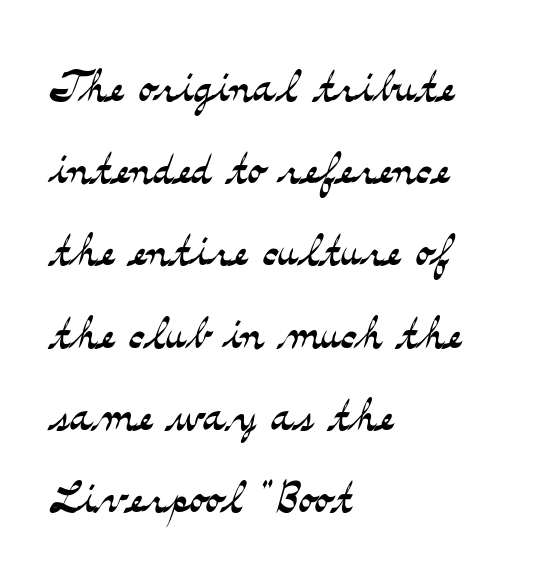
You could not count columns in this text — the font is proportionally spaced. Observe the serifs anchoring each vertical stroke in this sample. Check under the words: just untouched page. Vertical spacing — default.
